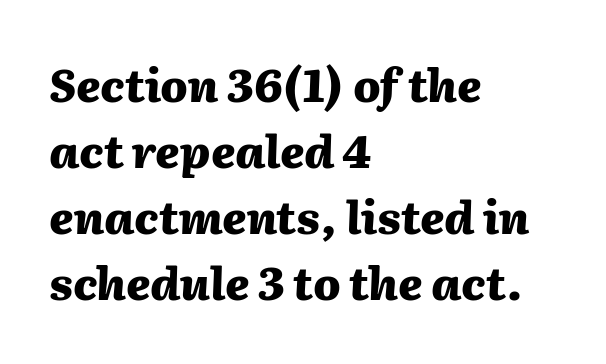
Q: Is the text bold? A: Yes.
Q: Is the text italic (slanted)? A: Yes, it leans right by about 2 degrees.
Q: Is the text underlined? A: No.
Q: How is the paragraph aligned? A: Left-aligned.
Q: Is the spacing between letters normal or unusually wide? A: Normal.
Q: Is the spacing between lines tight, normal or loose? A: Normal.
Q: Width (condensed, normal, or wide)? A: Normal.
Q: Stroke contrast? A: Medium.
Q: x-height? A: Medium.
Q: Monospaced? A: No.
